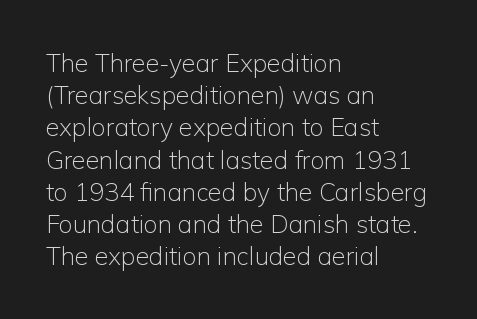
Q: Is the text bold? A: No.
Q: Is the text italic (slanted)? A: No, it is upright.
Q: Is the text underlined? A: No.
Q: How is the paragraph aligned? A: Left-aligned.
Q: Is the spacing between letters normal or unusually wide? A: Normal.
Q: Is the spacing between lines tight, normal or loose? A: Normal.
